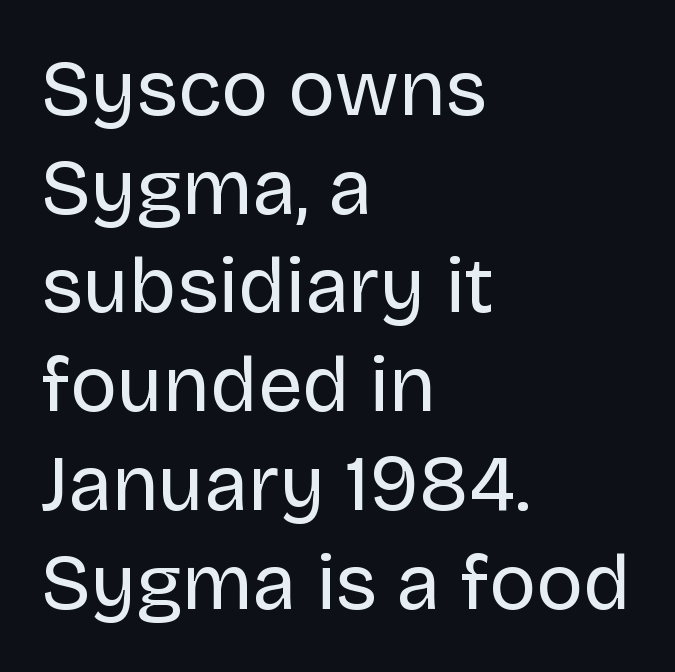
Style check: upright. In terms of leading, this rendering sits right in the middle. Casual observation: everything's shoved over to the left. The letterforms sit at book weight or below. Inter-character spacing is left at the font's built-in metrics.
